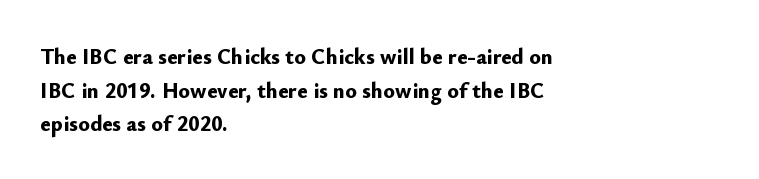
{"italic": "no", "bold": "yes", "underline": "no", "align": "left", "line_spacing": "normal", "line_spacing_ratio": 1.53, "letter_spacing": "normal", "letter_spacing_em": 0.0, "glyph_px": 22}
